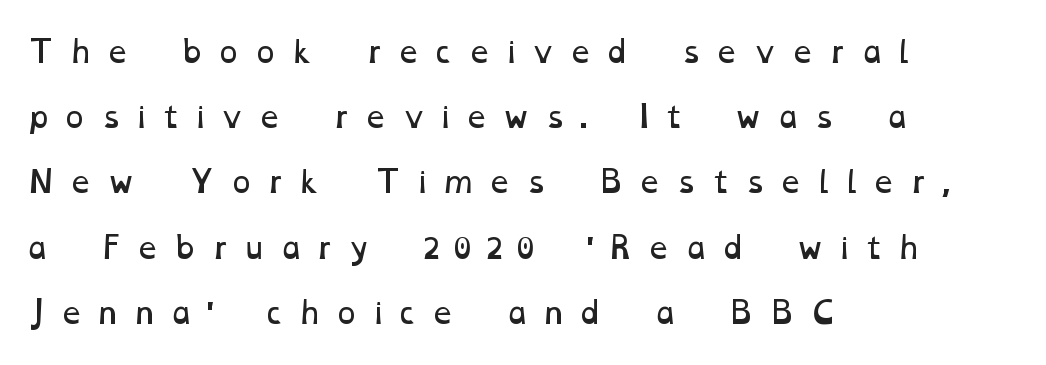
Vertically, the passage feels expansive, rows floating well apart. Line beginnings align vertically; line endings do not. What stands out about the letter spacing? Its width — letters are far apart. Compared with a typical body face, this is equally light or lighter still. Words float on clear page, feet unadorned.
